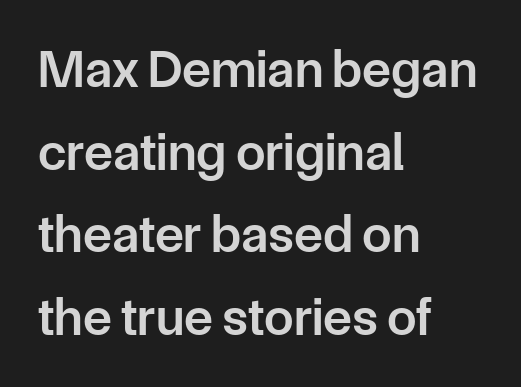
{"serif": "no", "italic": "no", "bold": "semi", "weight": "semibold", "width": "normal", "stroke_contrast": "low", "x_height": "medium", "monospaced": "no", "underline": "no", "align": "left", "line_spacing": "normal", "line_spacing_ratio": 1.56, "letter_spacing": "normal", "letter_spacing_em": 0.0, "glyph_px": 53}
